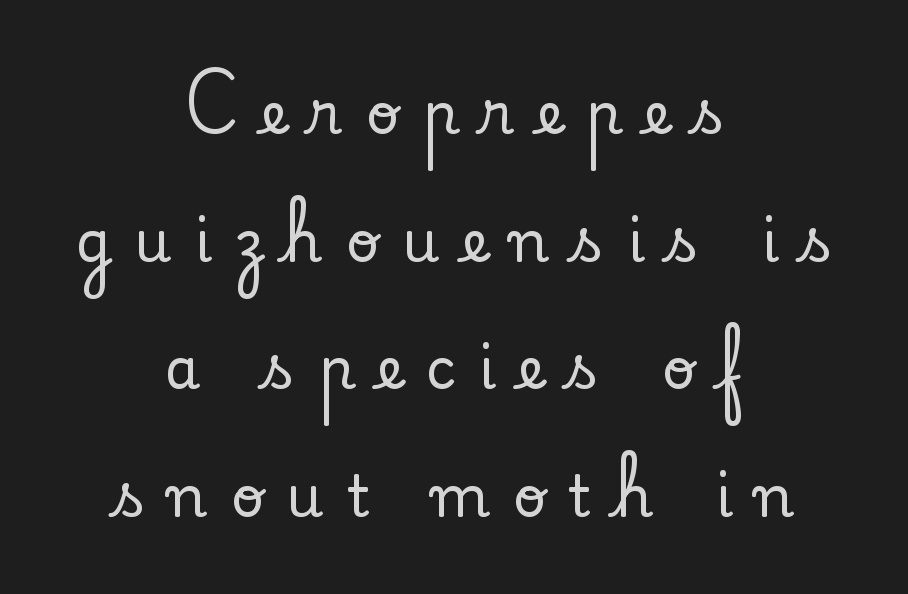
Character widths vary here, with narrow letters taking less room than wide ones. Successive baselines arrive slowly, with a big drop between each. Letters rest on an invisible, unmarked baseline. Ascenders rise straight up at ninety degrees. Leftover space on each line is divided equally before and after the words. There is plenty of visible air inserted between adjacent glyphs.
